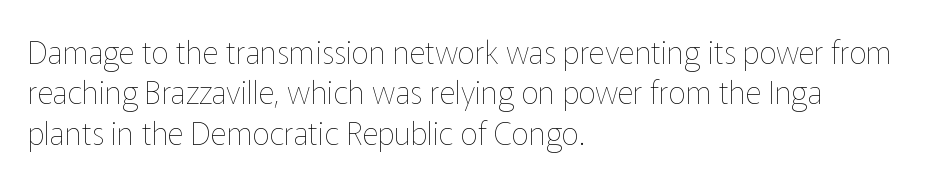
The image shows 31 px thin type, upright; set left-aligned, normal line spacing (1.3x), normal letter spacing, not underlined; low stroke contrast and a medium x-height.
